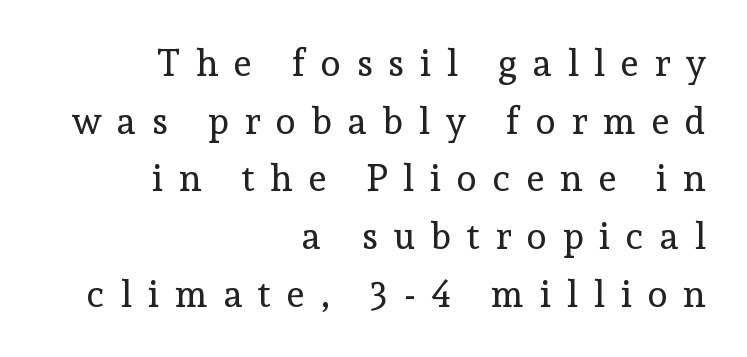
Q: Is the text bold? A: No.
Q: Is the text italic (slanted)? A: No, it is upright.
Q: Is the typeface a serif or a sans-serif typeface? A: Serif.
Q: Is the text underlined? A: No.
Q: How is the paragraph aligned? A: Right-aligned.
Q: Is the spacing between letters normal or unusually wide? A: Unusually wide.
Q: Is the spacing between lines tight, normal or loose? A: Normal.
Q: Width (condensed, normal, or wide)? A: Normal.
Q: x-height? A: Medium.
Q: Monospaced? A: No.
